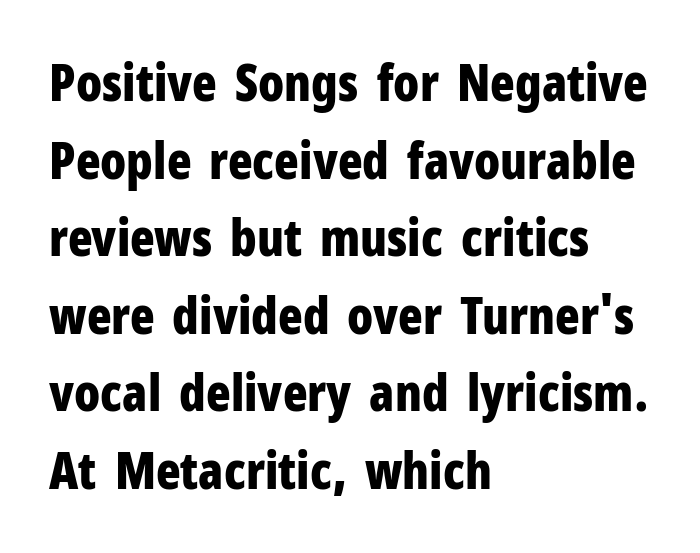
The image shows 51 px bold, condensed sans-serif type, upright; set left-aligned, normal line spacing (1.52x), normal letter spacing, not underlined; low stroke contrast and a medium x-height.
